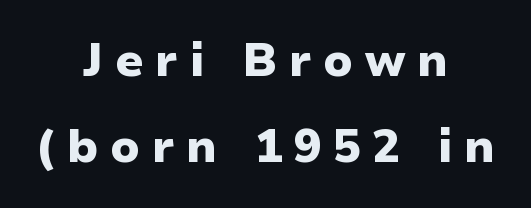
The face used here is proportionally spaced, like ordinary book or web type. Look at the stroke-to-counter ratio: heavy, a bold. Observe the absence of serifs on each vertical stroke in this sample. Caption: multi-line text, centered on the measure. The string is rendered with underlining switched off.
